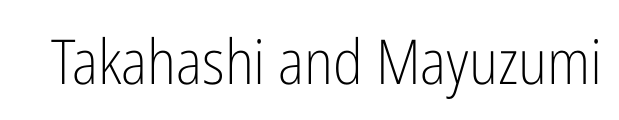
{"serif": "no", "italic": "no", "bold": "no", "weight": "light", "width": "condensed", "stroke_contrast": "low", "x_height": "medium", "monospaced": "no", "underline": "no", "letter_spacing": "normal", "letter_spacing_em": 0.0, "glyph_px": 62}
